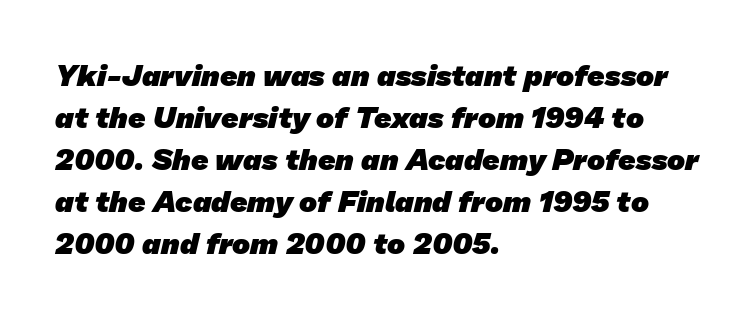
Thick stems and heavy bowls — unmistakably bold. The string is rendered with underlining switched off. This sample keeps an unexceptional amount of space between lines. Looks like regular typesetting: each glyph gets only the width it needs.
